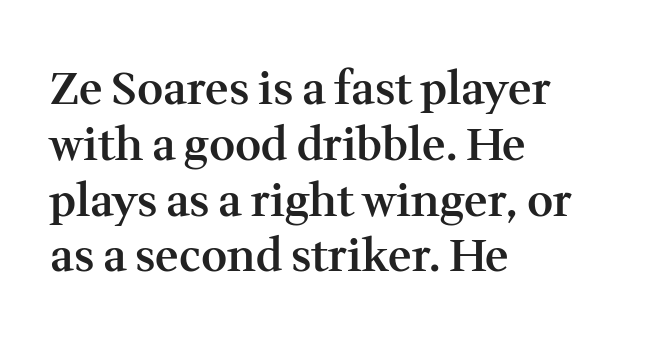
{"serif": "yes", "italic": "no", "bold": "semi", "weight": "semibold", "width": "normal", "stroke_contrast": "medium", "x_height": "medium", "monospaced": "no", "underline": "no", "align": "left", "line_spacing_ratio": 1.24, "letter_spacing": "normal", "letter_spacing_em": 0.0, "glyph_px": 45}
